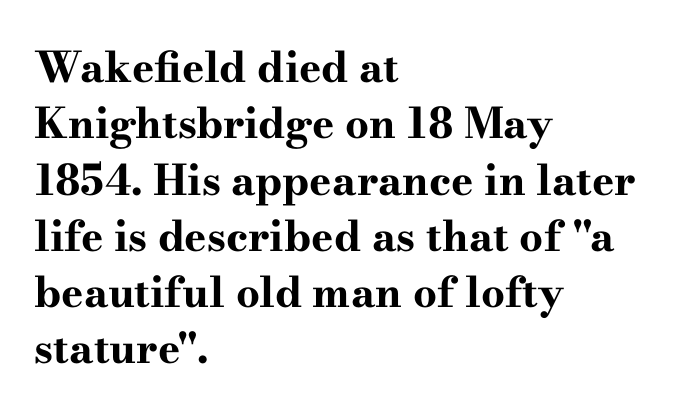
Q: Is the text bold? A: Yes.
Q: Is the text italic (slanted)? A: No, it is upright.
Q: Is the typeface a serif or a sans-serif typeface? A: Serif.
Q: Is the text underlined? A: No.
Q: How is the paragraph aligned? A: Left-aligned.
Q: Is the spacing between letters normal or unusually wide? A: Normal.
Q: Is the spacing between lines tight, normal or loose? A: Normal.
Q: Width (condensed, normal, or wide)? A: Wide.
Q: Stroke contrast? A: High.
Q: x-height? A: Small.
Q: Monospaced? A: No.
